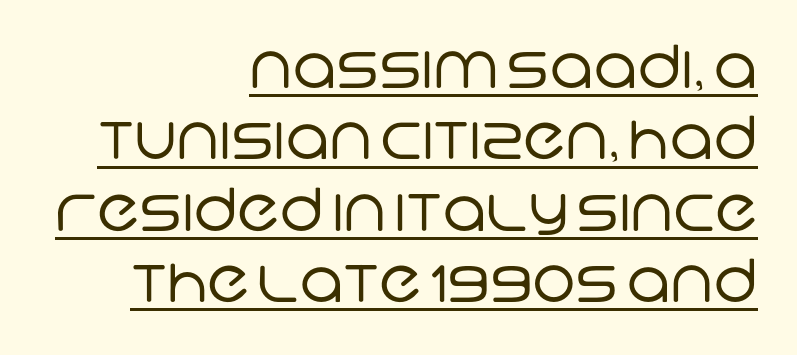
The image shows 59 px regular-weight sans-serif type; set right-aligned, line spacing 1.21x, normal letter spacing, underlined; low stroke contrast and a large x-height.
